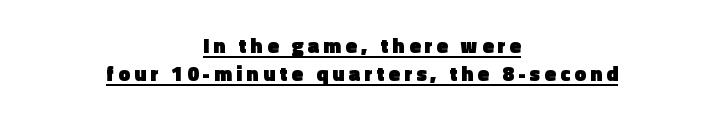
The image shows 21 px bold type, upright; set centered, normal line spacing (1.33x), unusually wide letter spacing (+0.2 em), underlined.
